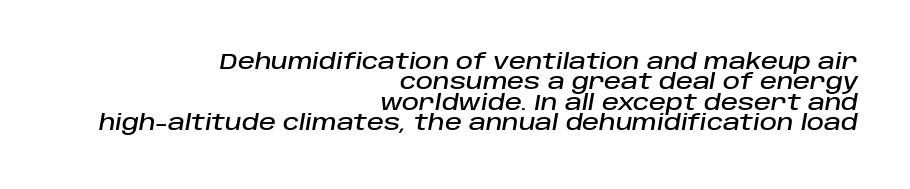
The image shows 21 px text type, italic (leaning right); set right-aligned, tight line spacing (0.97x), normal letter spacing, not underlined.
